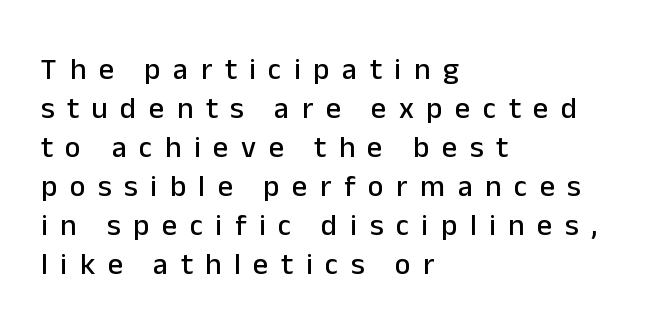
Q: Is the text italic (slanted)? A: No, it is upright.
Q: Is the typeface a serif or a sans-serif typeface? A: Sans-serif.
Q: Is the text underlined? A: No.
Q: How is the paragraph aligned? A: Left-aligned.
Q: Is the spacing between letters normal or unusually wide? A: Unusually wide.
Q: Is the spacing between lines tight, normal or loose? A: Normal.
Q: Width (condensed, normal, or wide)? A: Normal.
Q: Stroke contrast? A: Low.
Q: x-height? A: Medium.
Q: Monospaced? A: No.
